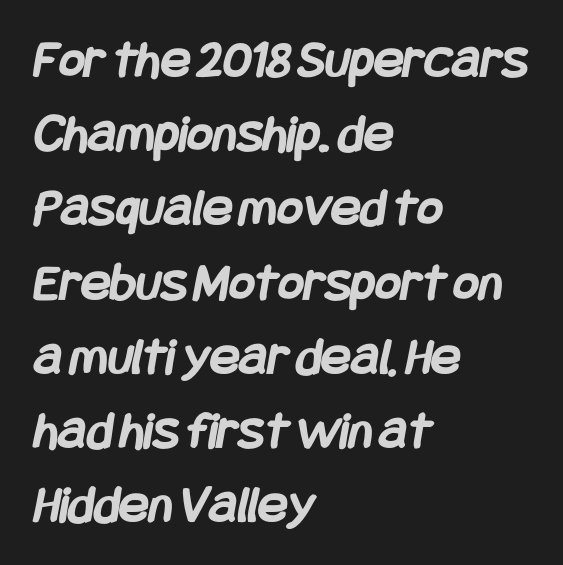
Q: Is the text bold? A: Yes.
Q: Is the typeface a serif or a sans-serif typeface? A: Sans-serif.
Q: Is the text underlined? A: No.
Q: How is the paragraph aligned? A: Left-aligned.
Q: Is the spacing between letters normal or unusually wide? A: Normal.
Q: Is the spacing between lines tight, normal or loose? A: Normal.
Q: Width (condensed, normal, or wide)? A: Condensed.
Q: Stroke contrast? A: Low.
Q: x-height? A: Large.
